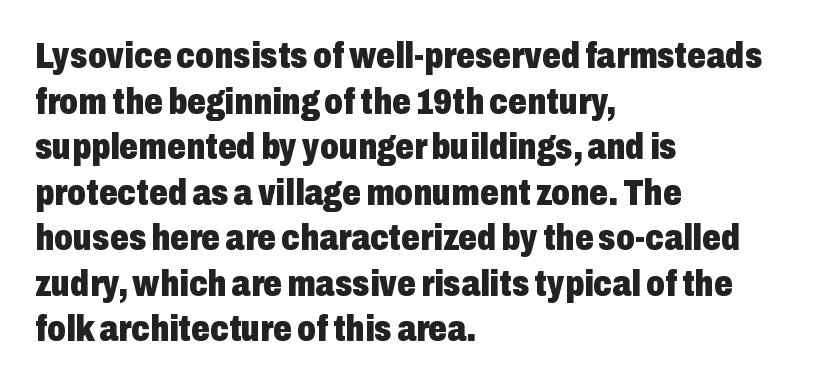
The image shows 37 px heavy, condensed sans-serif type, upright; set left-aligned, line spacing 1.23x, normal letter spacing, not underlined; low stroke contrast and a medium x-height.
